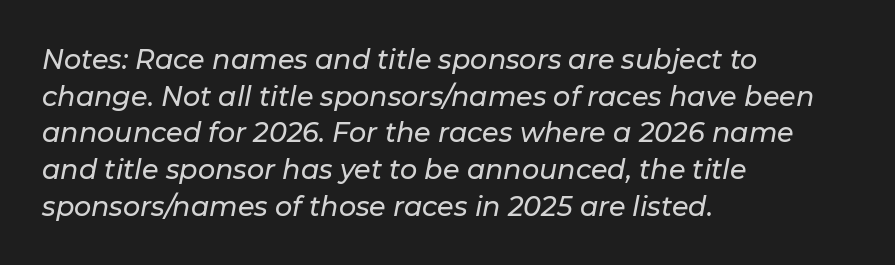
{"italic": "yes", "lean": "right", "slant_degrees": 11, "underline": "no", "align": "left", "line_spacing": "normal", "line_spacing_ratio": 1.36, "letter_spacing": "normal", "letter_spacing_em": 0.0, "glyph_px": 27}
